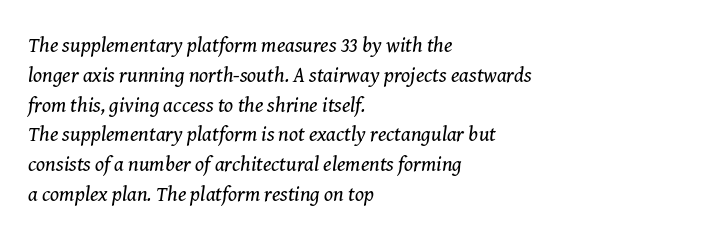
A classic flush-left, rag-right setting is used for this passage. The passage shown is not bold in any degree. Descenders are the only things crossing below the line. Yep, that's italic — everything's leaning. One glance says typical: line gaps are just what's usual.
